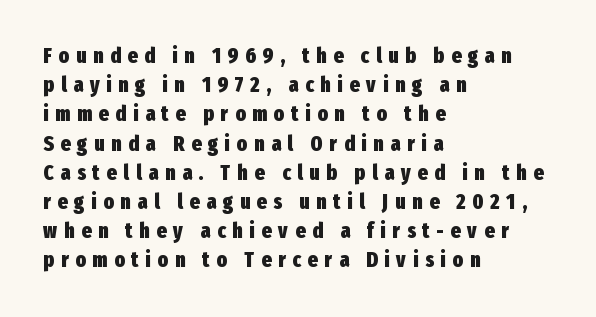
{"italic": "no", "bold": "yes", "underline": "no", "align": "left", "line_spacing": "normal", "line_spacing_ratio": 1.39, "letter_spacing": "wide", "letter_spacing_em": 0.33, "glyph_px": 21}
